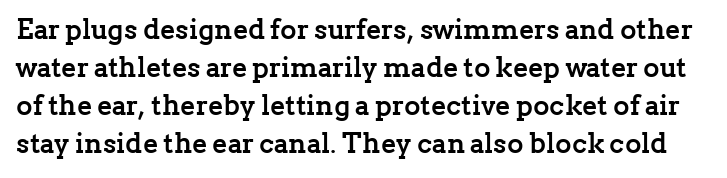
{"serif": "yes", "italic": "no", "bold": "yes", "weight": "semibold", "width": "normal", "stroke_contrast": "low", "x_height": "medium", "monospaced": "no", "underline": "no", "line_spacing": "normal", "line_spacing_ratio": 1.36, "letter_spacing": "normal", "letter_spacing_em": 0.0, "glyph_px": 28}
